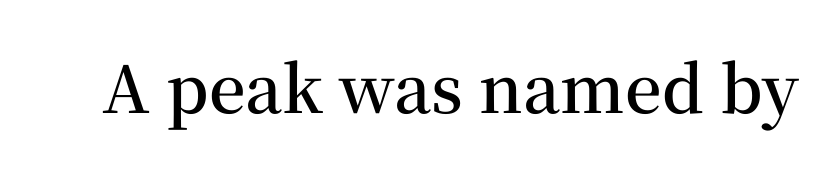
The image shows 65 px semibold serif type, upright; set normal letter spacing, not underlined; medium stroke contrast and a medium x-height.
